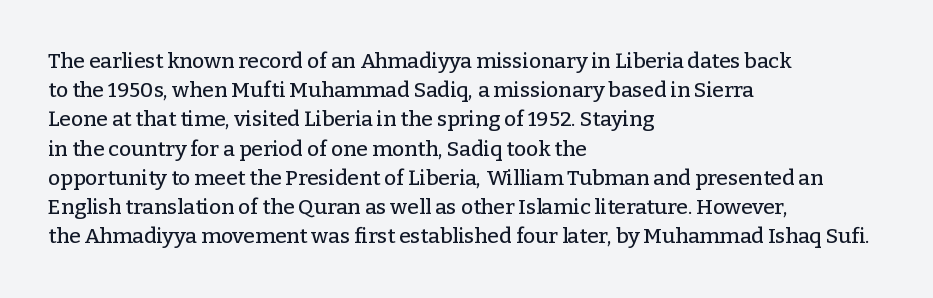
Q: Is the text italic (slanted)? A: No, it is upright.
Q: Is the text underlined? A: No.
Q: How is the paragraph aligned? A: Left-aligned.
Q: Is the spacing between letters normal or unusually wide? A: Normal.
Q: Is the spacing between lines tight, normal or loose? A: Normal.
